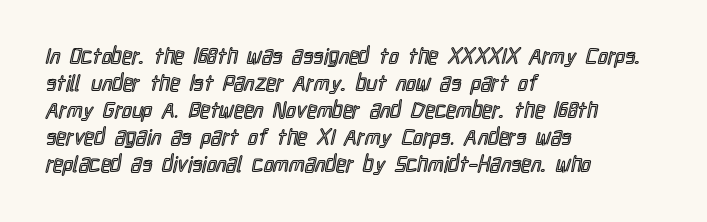
The horizontal fit of the characters is conventional and even. The typesetter chose a ragged-right arrangement here. The specimen omits any rule beneath the text block's lines.
